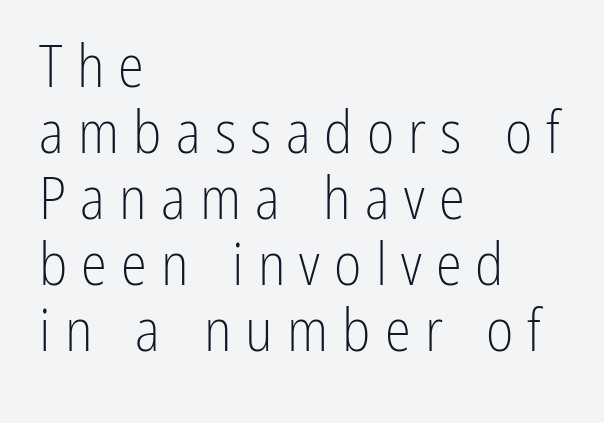
{"serif": "no", "italic": "no", "bold": "no", "weight": "light", "width": "condensed", "stroke_contrast": "low", "x_height": "medium", "monospaced": "no", "underline": "no", "align": "left", "line_spacing": "tight", "line_spacing_ratio": 1.12, "letter_spacing": "wide", "letter_spacing_em": 0.24, "glyph_px": 59}
